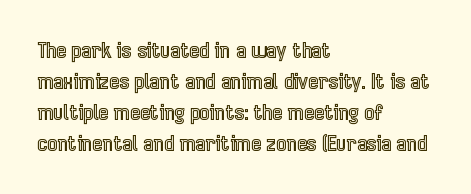
The image shows 21 px text type, upright; set left-aligned, normal line spacing (1.47x), normal letter spacing, not underlined.
